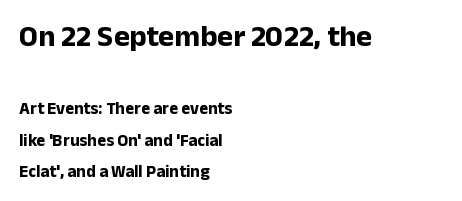
{"serif": "no", "italic": "no", "bold": "yes", "weight": "bold", "width": "normal", "stroke_contrast": "low", "x_height": "medium", "monospaced": "no", "underline": "no", "align": "left", "line_spacing_ratio": 1.85, "letter_spacing": "normal", "letter_spacing_em": 0.0, "larger_block": "first", "size_ratio": 1.76, "glyph_px": 30}
